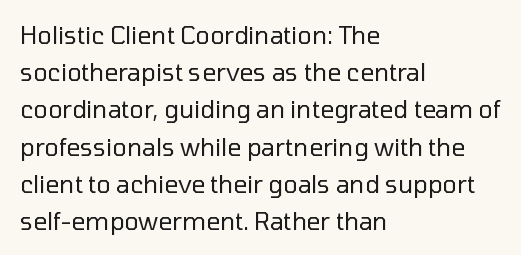
Ordinary non-slanted type is in use. This sample uses plain, unmodified letter spacing. Has an underline been added? It has not. The designer left line spacing at the default. The cut favours lightness, reaching ordinary text weight at its darkest. Layout note: lines flush left.
